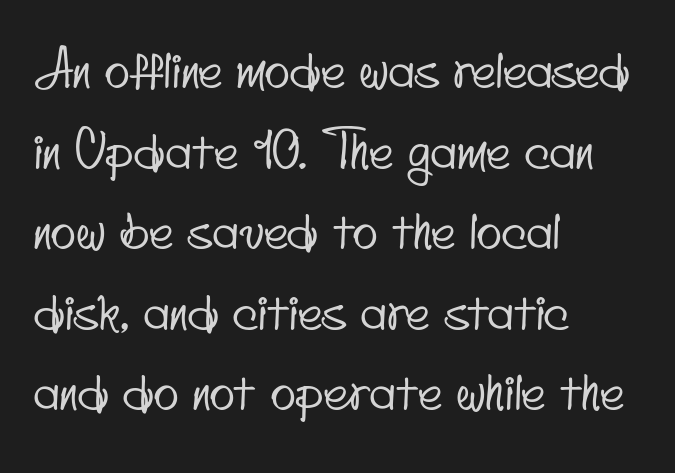
The image shows 52 px condensed sans-serif type; set left-aligned, normal line spacing (1.55x), normal letter spacing, not underlined; low stroke contrast and a small x-height.
